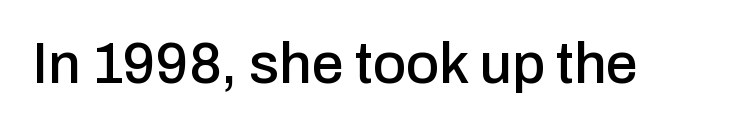
Q: Is the text italic (slanted)? A: No, it is upright.
Q: Is the typeface a serif or a sans-serif typeface? A: Sans-serif.
Q: Is the text underlined? A: No.
Q: Is the spacing between letters normal or unusually wide? A: Normal.
Q: Width (condensed, normal, or wide)? A: Normal.
Q: Stroke contrast? A: Low.
Q: x-height? A: Medium.
Q: Monospaced? A: No.
